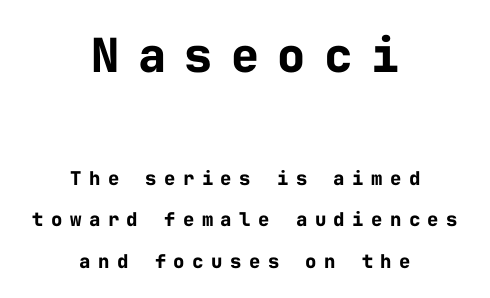
The image shows 47 px bold sans-serif type, upright, monospaced; set centered, loose line spacing (2.19x), unusually wide letter spacing (+0.39 em), not underlined; the first (top) block is 2.47x larger; low stroke contrast and a medium x-height.
